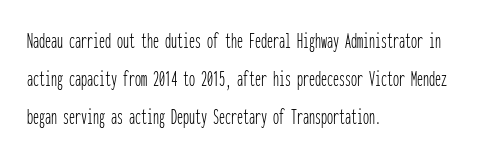
The image shows 24 px text type, upright; set left-aligned, normal line spacing (1.58x), normal letter spacing, not underlined.
